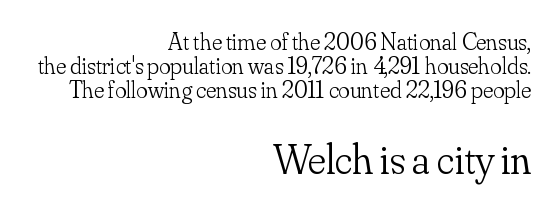
{"serif": "yes", "italic": "no", "bold": "no", "weight": "light", "width": "normal", "stroke_contrast": "low", "x_height": "small", "monospaced": "no", "underline": "no", "align": "right", "line_spacing": "tight", "line_spacing_ratio": 1.01, "letter_spacing": "normal", "letter_spacing_em": 0.0, "larger_block": "second", "size_ratio": 1.75, "glyph_px": 42}
